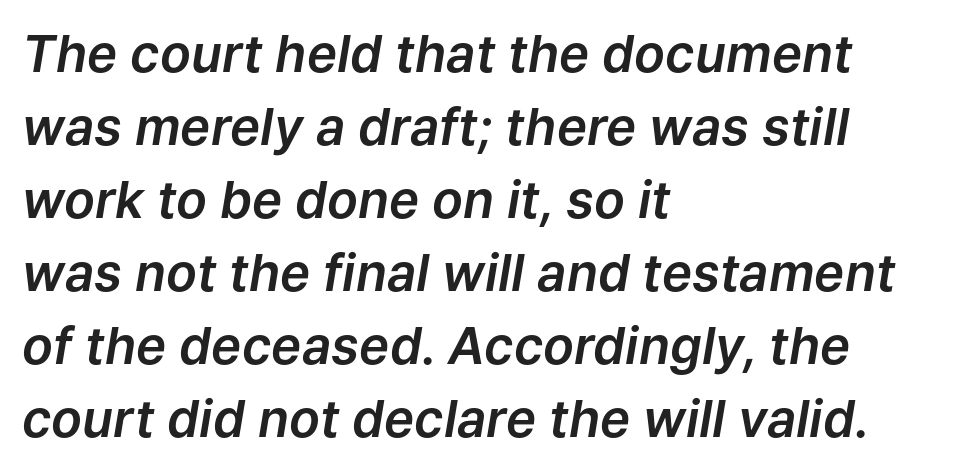
Q: Is the text italic (slanted)? A: Yes, it leans right by about 9 degrees.
Q: Is the text underlined? A: No.
Q: How is the paragraph aligned? A: Left-aligned.
Q: Is the spacing between letters normal or unusually wide? A: Normal.
Q: Is the spacing between lines tight, normal or loose? A: Normal.
Q: Width (condensed, normal, or wide)? A: Normal.
Q: Stroke contrast? A: Low.
Q: x-height? A: Medium.
Q: Monospaced? A: No.
